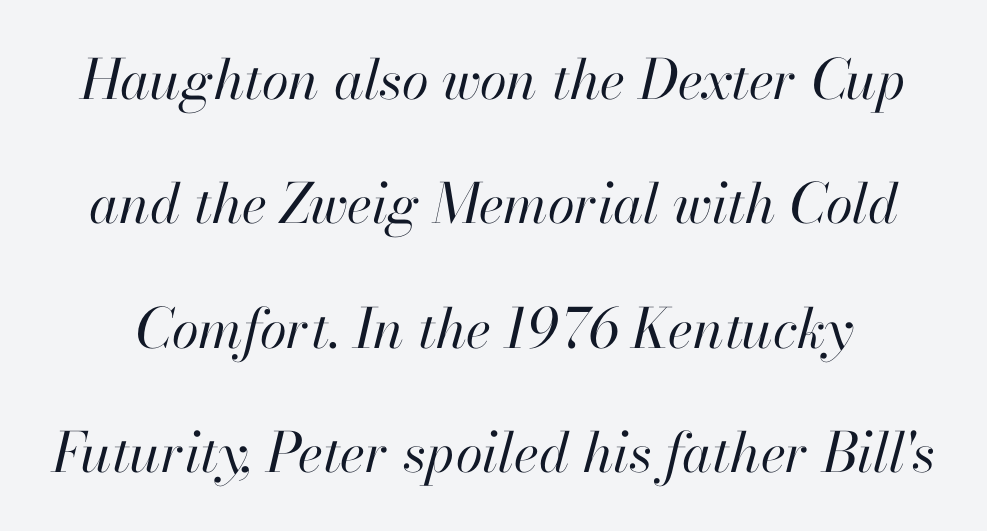
Looks like regular typesetting: each glyph gets only the width it needs. Rendered with sloped, italic letterforms. The face used here is rendered with its standard letterfit. The string is rendered with underlining switched off. Unbolded letterforms with no extra heft. Leading is clearly above the norm, producing a sparse column.
